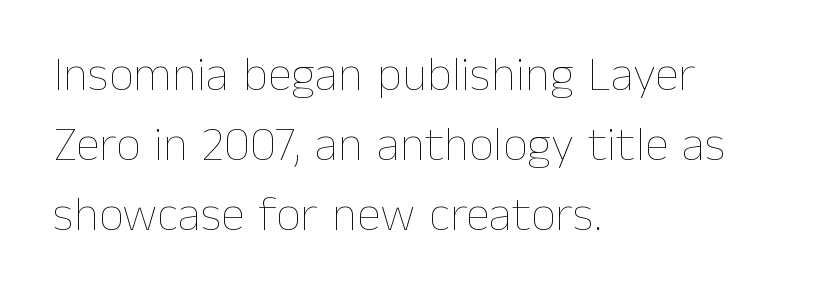
{"italic": "no", "bold": "no", "weight": "thin", "width": "normal", "stroke_contrast": "low", "x_height": "medium", "monospaced": "no", "underline": "no", "align": "left", "line_spacing": "normal", "line_spacing_ratio": 1.43, "letter_spacing": "normal", "letter_spacing_em": 0.0, "glyph_px": 49}
